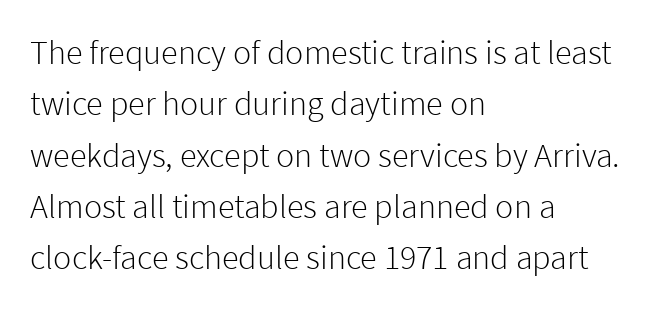
Q: Is the text bold? A: No.
Q: Is the text italic (slanted)? A: No, it is upright.
Q: Is the typeface a serif or a sans-serif typeface? A: Sans-serif.
Q: Is the text underlined? A: No.
Q: How is the paragraph aligned? A: Left-aligned.
Q: Is the spacing between letters normal or unusually wide? A: Normal.
Q: Is the spacing between lines tight, normal or loose? A: Normal.
Q: Width (condensed, normal, or wide)? A: Normal.
Q: Stroke contrast? A: Low.
Q: x-height? A: Medium.
Q: Monospaced? A: No.
